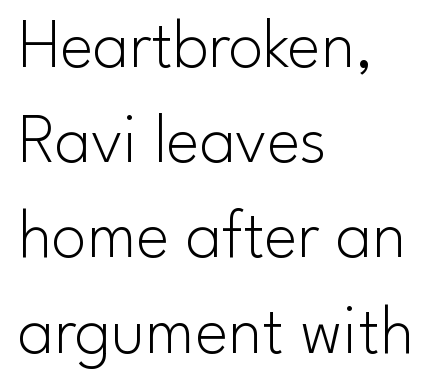
In terms of posture, this sample is upright. This is not heavy type; no bold has been used. The letters sit at their default tracking, neither squeezed nor spread. Quick note: interline space is typical. This sample is left-justified, so line endings fall wherever the words run out.
